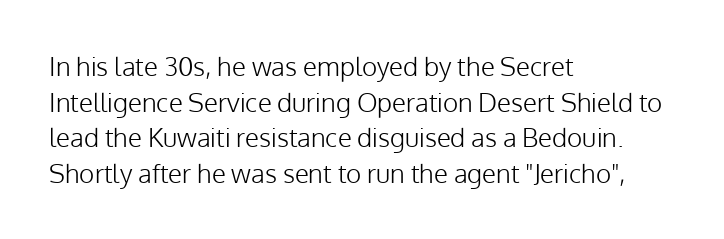
{"italic": "no", "bold": "no", "underline": "no", "align": "left", "line_spacing": "normal", "line_spacing_ratio": 1.37, "letter_spacing": "normal", "letter_spacing_em": 0.0, "glyph_px": 26}
